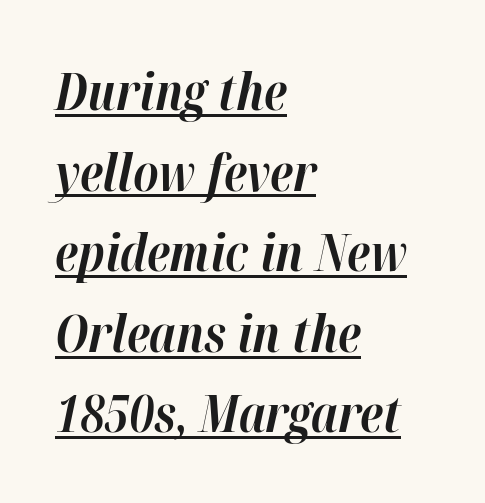
Horizontal alignment here is leftward, the default for most running prose. Note the varied advance widths — an 'i' is clearly narrower than an 'm'. Does the weight exceed regular? Yes, all the way to bold. Would a proofreader flag this as italicized? Yes. This sample keeps an unexceptional amount of space between lines.
